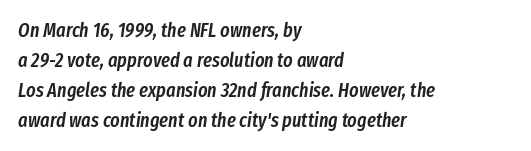
Has an underline been added? It has not. It's the slanting kind of type. Leading matches the norm, producing a regular column. Letter spacing: default. The lines are quadded left. Strokes here are thickened, but only to semibold level.
